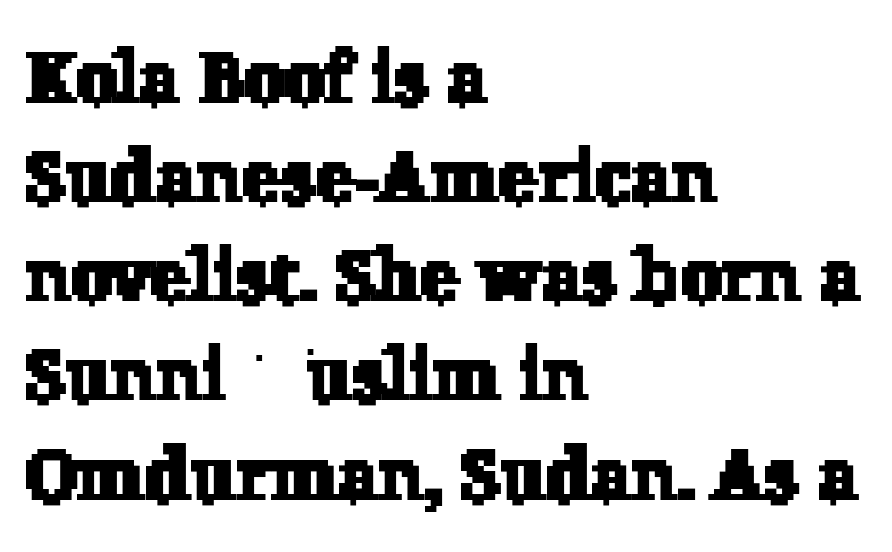
Quick note: underline off. The setting favours the left margin, as ordinary paragraphs usually do. Here the glyphs are tracked normally, forming tight word shapes. Small tapered or slab feet sit at the stroke ends, so this counts as serif. Spacing verdict: proportional, widths tailored to each character.
